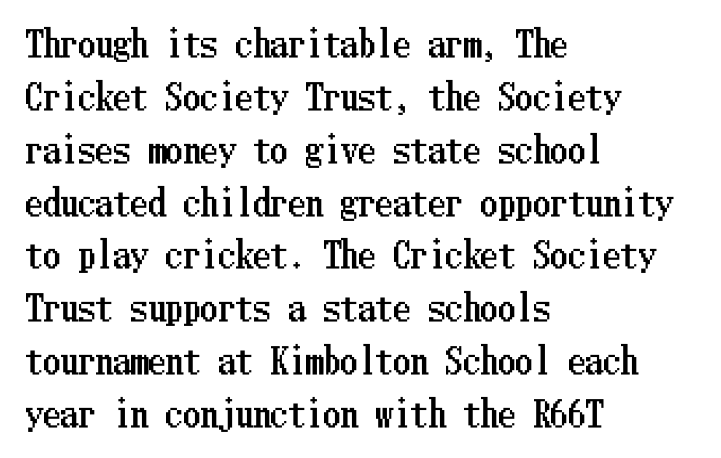
{"italic": "no", "width": "condensed", "stroke_contrast": "low", "x_height": "medium", "underline": "no", "align": "left", "line_spacing": "normal", "line_spacing_ratio": 1.51, "letter_spacing": "normal", "letter_spacing_em": 0.0, "glyph_px": 35}
